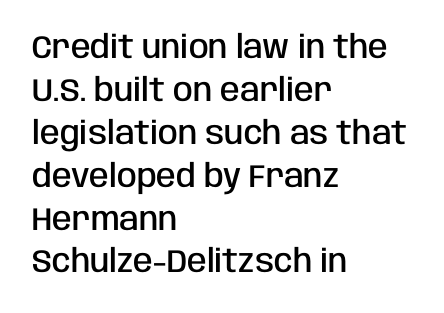
Q: Is the text bold? A: Semi-bold.
Q: Is the text italic (slanted)? A: No, it is upright.
Q: Is the typeface a serif or a sans-serif typeface? A: Sans-serif.
Q: Is the text underlined? A: No.
Q: How is the paragraph aligned? A: Left-aligned.
Q: Is the spacing between letters normal or unusually wide? A: Normal.
Q: Is the spacing between lines tight, normal or loose? A: Normal.
Q: Width (condensed, normal, or wide)? A: Condensed.
Q: Stroke contrast? A: Low.
Q: x-height? A: Large.
Q: Monospaced? A: No.
